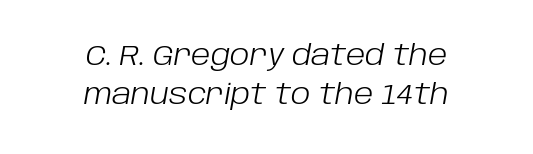
{"italic": "yes", "lean": "right", "slant_degrees": 10, "bold": "no", "weight": "light", "width": "normal", "stroke_contrast": "low", "x_height": "large", "monospaced": "no", "underline": "no", "align": "center", "line_spacing": "normal", "line_spacing_ratio": 1.41, "letter_spacing": "normal", "letter_spacing_em": 0.0, "glyph_px": 28}
